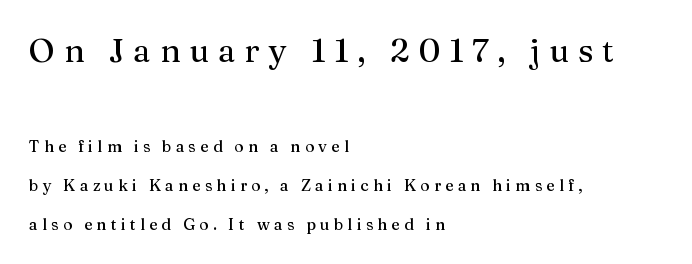
The image shows 33 px serif type, upright; set left-aligned, loose line spacing (2.44x), unusually wide letter spacing (+0.26 em), not underlined; the first (top) block is 2.06x larger; medium stroke contrast and a medium x-height.
